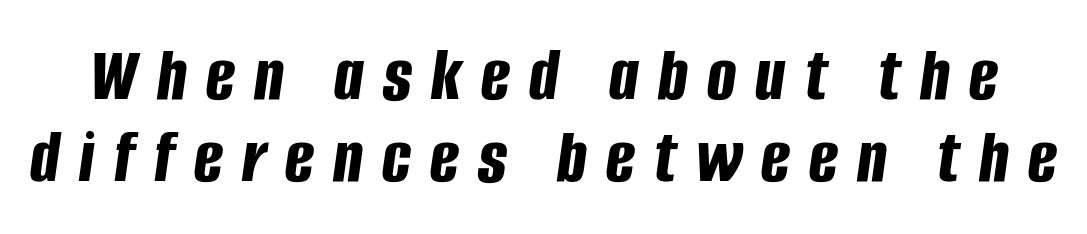
{"italic": "yes", "lean": "right", "slant_degrees": 8, "bold": "yes", "weight": "bold", "width": "condensed", "stroke_contrast": "low", "x_height": "large", "monospaced": "no", "underline": "no", "line_spacing": "tight", "line_spacing_ratio": 1.06, "letter_spacing": "wide", "letter_spacing_em": 0.25, "glyph_px": 77}
